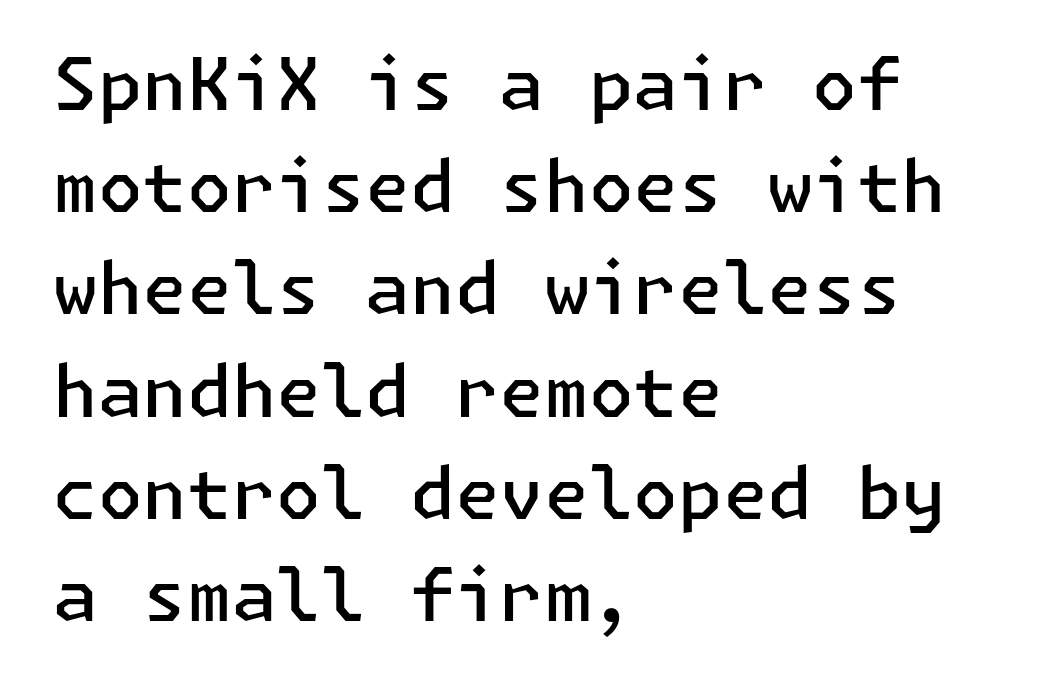
The rendering anchors every line to the left-hand side. The glyphs have the mass of a demibold cut, below bold. The passage shown has conventional tracking throughout. The glyphs are unaccompanied by any horizontal stroke below them. The font's upright variant was chosen for this text. Regarding leading, the lines here are spaced in the standard way.
